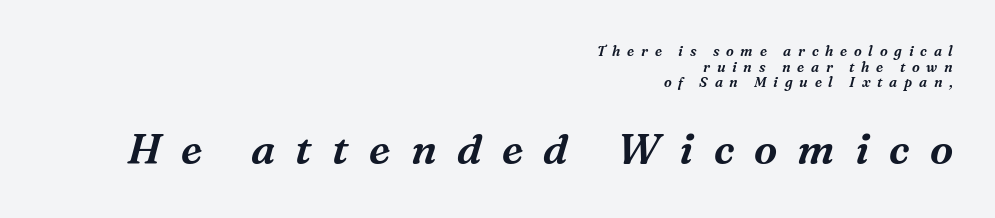
Q: Is the text italic (slanted)? A: Yes, it leans right by about 16 degrees.
Q: Is the typeface a serif or a sans-serif typeface? A: Serif.
Q: Is the text underlined? A: No.
Q: How is the paragraph aligned? A: Right-aligned.
Q: Is the spacing between letters normal or unusually wide? A: Unusually wide.
Q: Is the spacing between lines tight, normal or loose? A: Tight.
Q: Which block of text is set in a larger size, the first (top) or the second (bottom)? A: The second (bottom) one.
Q: Width (condensed, normal, or wide)? A: Normal.
Q: Stroke contrast? A: Medium.
Q: x-height? A: Medium.
Q: Monospaced? A: No.
